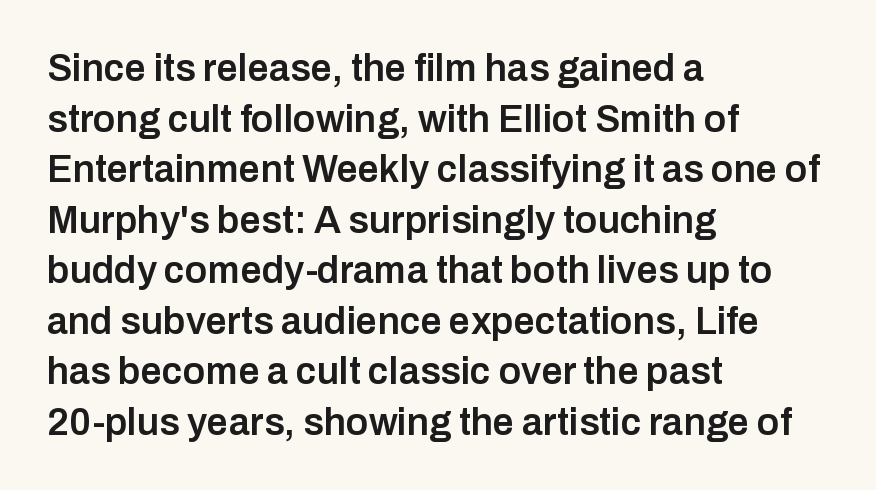
Q: Is the text bold? A: Semi-bold.
Q: Is the text italic (slanted)? A: No, it is upright.
Q: Is the typeface a serif or a sans-serif typeface? A: Sans-serif.
Q: Is the text underlined? A: No.
Q: How is the paragraph aligned? A: Left-aligned.
Q: Is the spacing between letters normal or unusually wide? A: Normal.
Q: Is the spacing between lines tight, normal or loose? A: Normal.
Q: Width (condensed, normal, or wide)? A: Normal.
Q: Stroke contrast? A: Low.
Q: x-height? A: Medium.
Q: Monospaced? A: No.
